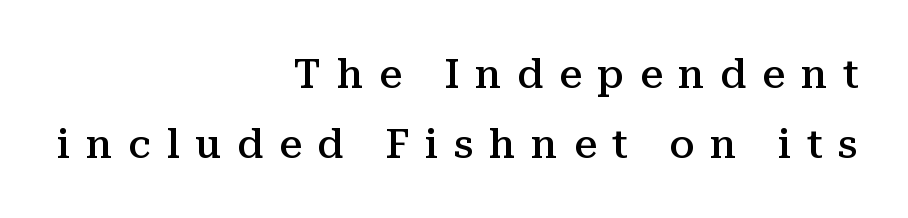
The image shows 40 px semibold serif type, upright; set right-aligned, line spacing 1.74x, unusually wide letter spacing (+0.4 em), not underlined; medium stroke contrast and a medium x-height.
